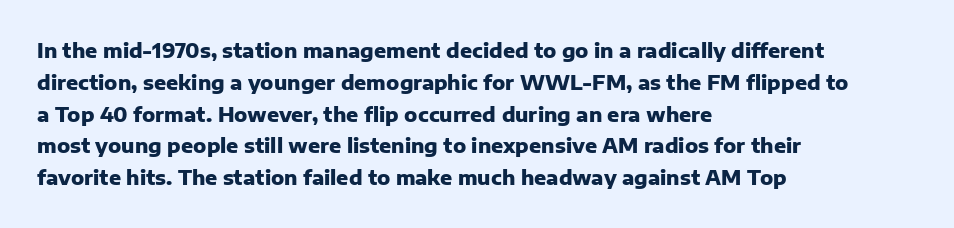
The image shows 20 px bold type, upright; set left-aligned, normal line spacing (1.59x), normal letter spacing, not underlined.
